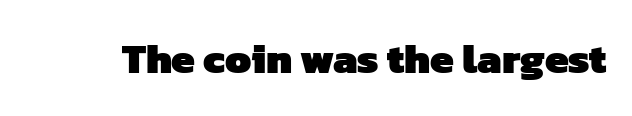
The image shows 42 px heavy sans-serif type; set normal letter spacing, not underlined; low stroke contrast and a medium x-height.
